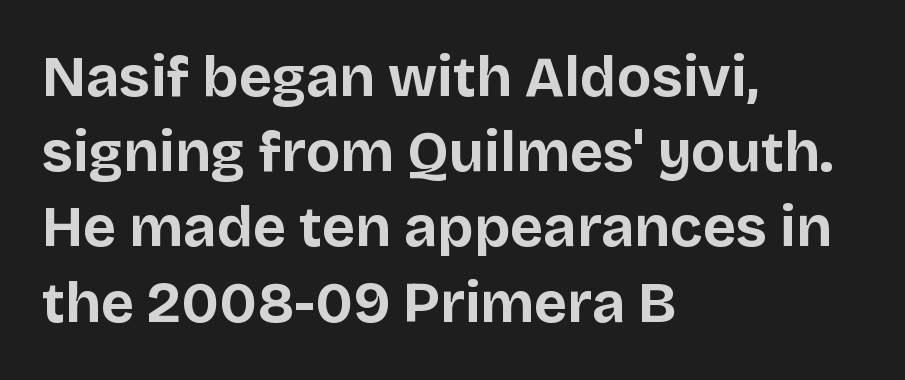
The image shows 57 px bold sans-serif type, upright; set left-aligned, normal line spacing (1.32x), normal letter spacing, not underlined; low stroke contrast and a large x-height.
